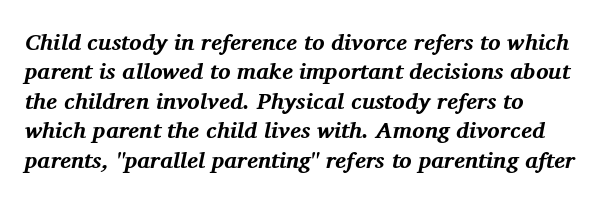
{"italic": "yes", "lean": "right", "slant_degrees": 11, "bold": "yes", "underline": "no", "align": "left", "line_spacing": "normal", "line_spacing_ratio": 1.28, "letter_spacing": "normal", "letter_spacing_em": 0.0, "glyph_px": 23}
